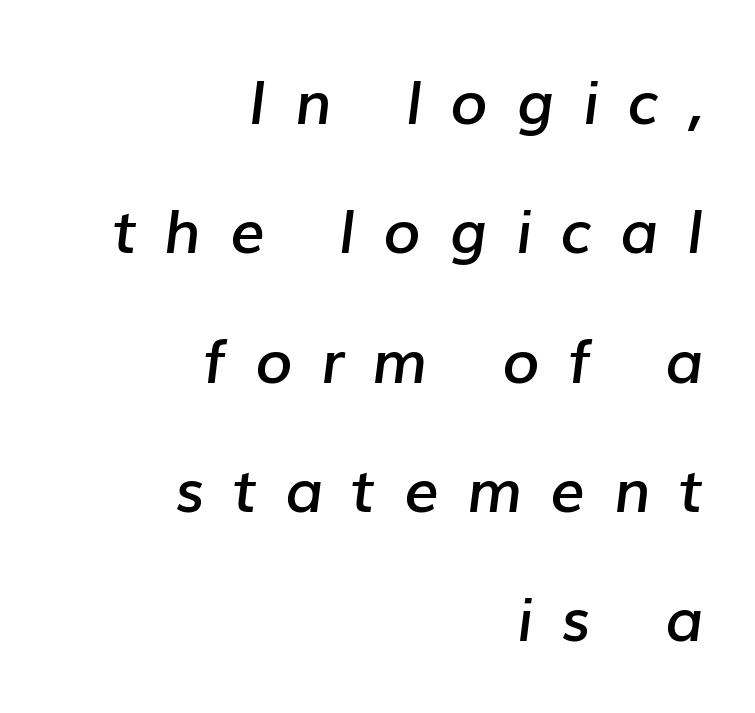
{"italic": "yes", "lean": "right", "slant_degrees": 7, "bold": "semi", "weight": "semibold", "width": "normal", "stroke_contrast": "low", "x_height": "medium", "monospaced": "no", "underline": "no", "align": "right", "line_spacing": "loose", "line_spacing_ratio": 2.12, "letter_spacing": "wide", "letter_spacing_em": 0.46, "glyph_px": 61}
